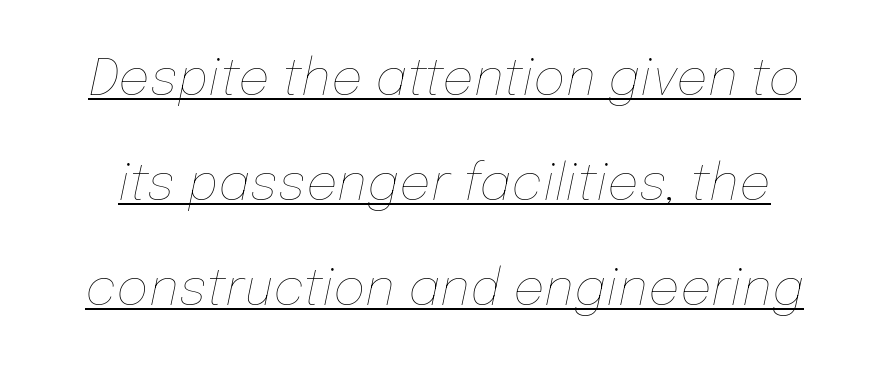
{"italic": "yes", "lean": "right", "slant_degrees": 12, "bold": "no", "weight": "thin", "width": "normal", "stroke_contrast": "low", "x_height": "medium", "monospaced": "no", "underline": "yes", "line_spacing": "loose", "line_spacing_ratio": 2.1, "letter_spacing": "normal", "letter_spacing_em": 0.0, "glyph_px": 50}
